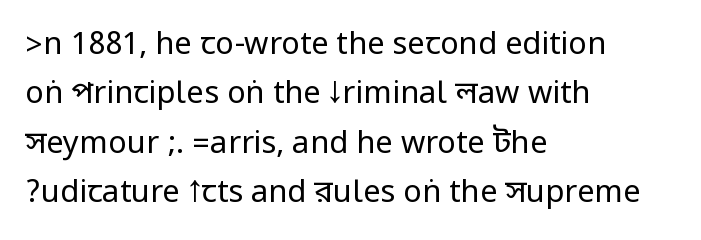
{"serif": "no", "italic": "no", "bold": "no", "weight": "regular", "width": "condensed", "stroke_contrast": "low", "underline": "no", "align": "left", "line_spacing": "normal", "line_spacing_ratio": 1.59, "letter_spacing": "normal", "letter_spacing_em": 0.0, "glyph_px": 31}
